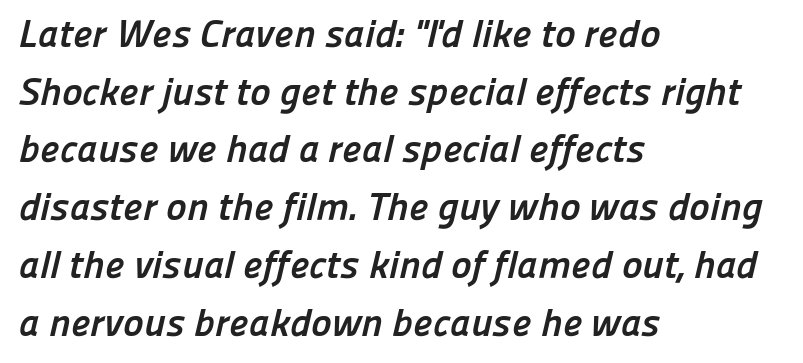
Q: Is the text bold? A: Yes.
Q: Is the typeface a serif or a sans-serif typeface? A: Sans-serif.
Q: Is the text underlined? A: No.
Q: How is the paragraph aligned? A: Left-aligned.
Q: Is the spacing between letters normal or unusually wide? A: Normal.
Q: Is the spacing between lines tight, normal or loose? A: Normal.
Q: Width (condensed, normal, or wide)? A: Normal.
Q: Stroke contrast? A: Low.
Q: x-height? A: Medium.
Q: Monospaced? A: No.
